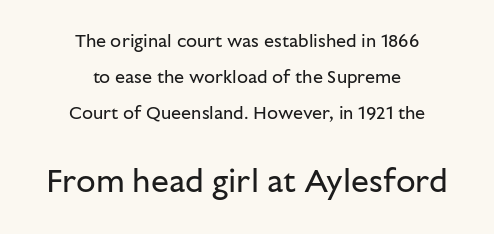
Q: Is the text bold? A: No.
Q: Is the text italic (slanted)? A: No, it is upright.
Q: Is the typeface a serif or a sans-serif typeface? A: Sans-serif.
Q: Is the text underlined? A: No.
Q: How is the paragraph aligned? A: Centered.
Q: Is the spacing between letters normal or unusually wide? A: Normal.
Q: Is the spacing between lines tight, normal or loose? A: Loose.
Q: Which block of text is set in a larger size, the first (top) or the second (bottom)? A: The second (bottom) one.
Q: Width (condensed, normal, or wide)? A: Normal.
Q: Stroke contrast? A: Low.
Q: x-height? A: Medium.
Q: Monospaced? A: No.
